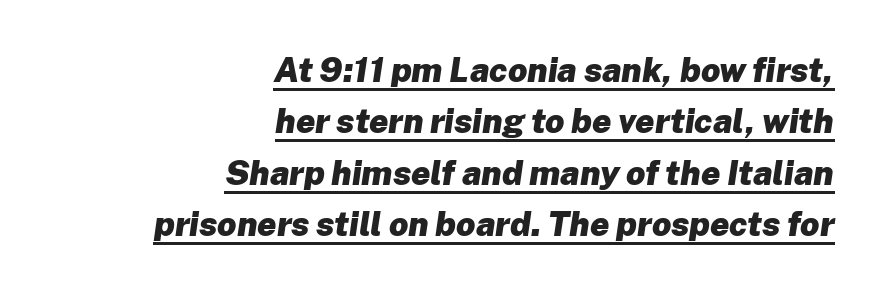
{"italic": "yes", "lean": "right", "slant_degrees": 8, "bold": "yes", "weight": "heavy", "width": "normal", "stroke_contrast": "low", "x_height": "medium", "monospaced": "no", "underline": "yes", "align": "right", "line_spacing": "normal", "line_spacing_ratio": 1.51, "letter_spacing": "normal", "letter_spacing_em": 0.0, "glyph_px": 34}
